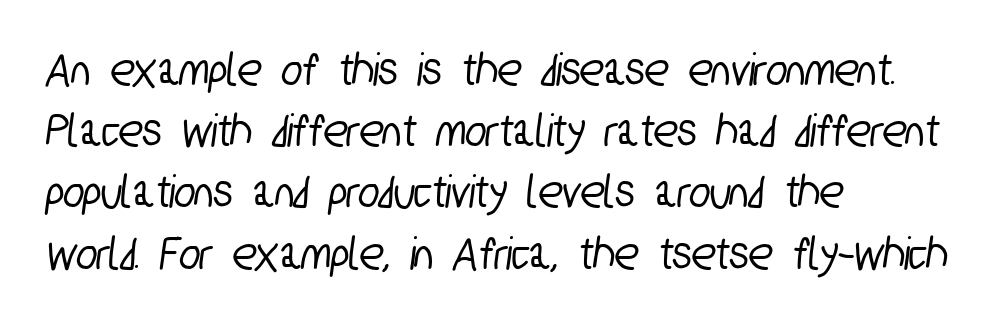
{"serif": "no", "width": "condensed", "stroke_contrast": "low", "x_height": "medium", "monospaced": "no", "underline": "no", "align": "left", "line_spacing": "normal", "line_spacing_ratio": 1.25, "letter_spacing": "normal", "letter_spacing_em": 0.0, "glyph_px": 49}
